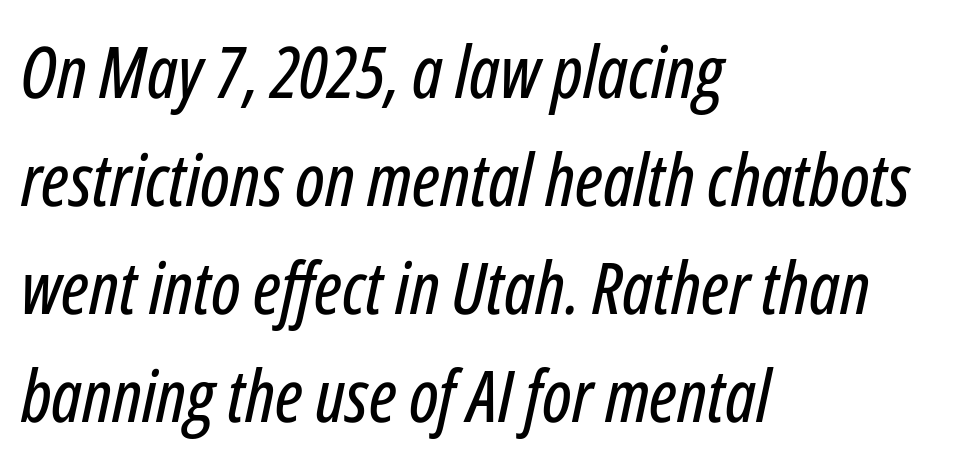
{"italic": "yes", "lean": "right", "slant_degrees": 12, "width": "condensed", "stroke_contrast": "low", "x_height": "medium", "monospaced": "no", "underline": "no", "align": "left", "line_spacing": "normal", "line_spacing_ratio": 1.5, "letter_spacing": "normal", "letter_spacing_em": 0.0, "glyph_px": 72}
